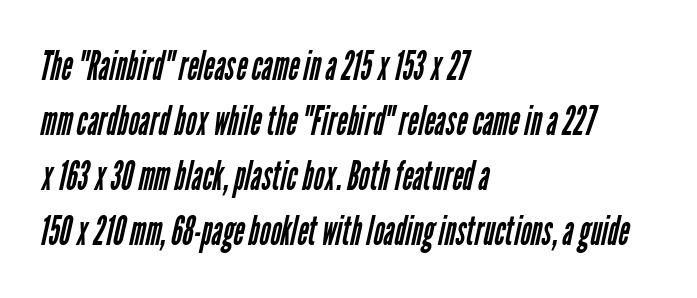
The image shows 42 px regular-weight, condensed sans-serif type; set left-aligned, normal line spacing (1.31x), normal letter spacing, not underlined; low stroke contrast and a medium x-height.
